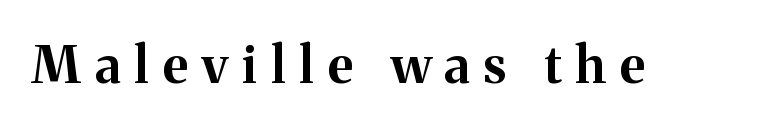
The image shows 51 px bold serif type, upright; set unusually wide letter spacing (+0.28 em), not underlined; medium stroke contrast and a medium x-height.
